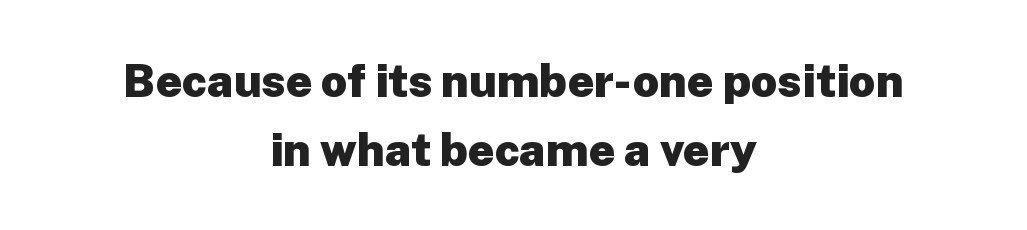
{"serif": "no", "italic": "no", "bold": "yes", "weight": "heavy", "width": "normal", "stroke_contrast": "low", "x_height": "medium", "monospaced": "no", "underline": "no", "align": "center", "line_spacing": "normal", "line_spacing_ratio": 1.5, "letter_spacing": "normal", "letter_spacing_em": 0.0, "glyph_px": 46}
